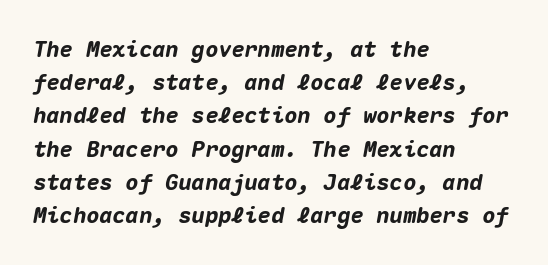
Students, note that the glyphs here touch the page at normal intervals. The line-height multiplier appears to be the usual default. I'd describe the lettering as bold — thick and assertive. The glyphs are unaccompanied by any horizontal stroke below them. The setting favours the left margin, as ordinary paragraphs usually do.
